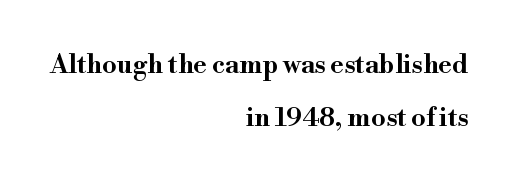
{"italic": "no", "underline": "no", "align": "right", "line_spacing": "loose", "line_spacing_ratio": 2.03, "letter_spacing": "normal", "letter_spacing_em": 0.0, "glyph_px": 26}
